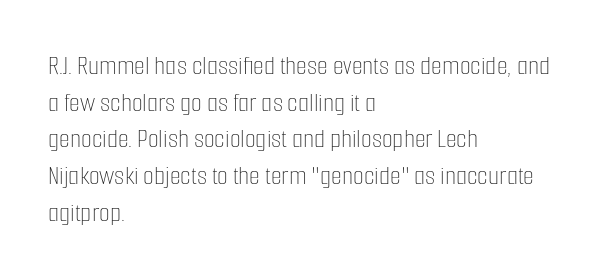
The image shows 28 px thin, condensed type, upright; set left-aligned, normal line spacing (1.31x), normal letter spacing, not underlined; low stroke contrast and a medium x-height.
